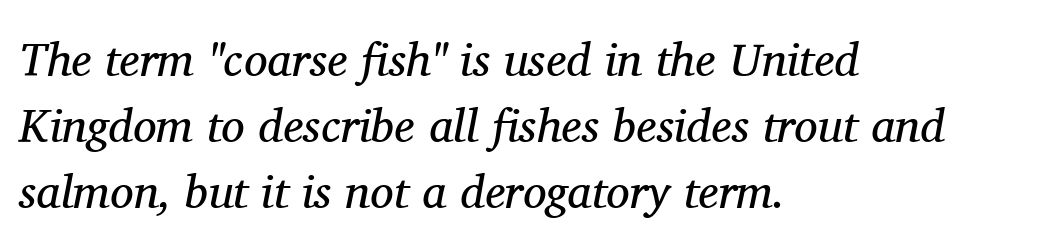
{"serif": "yes", "italic": "yes", "lean": "right", "slant_degrees": 11, "bold": "no", "weight": "regular", "width": "normal", "stroke_contrast": "medium", "x_height": "medium", "monospaced": "no", "underline": "no", "align": "left", "line_spacing": "normal", "line_spacing_ratio": 1.4, "letter_spacing": "normal", "letter_spacing_em": 0.0, "glyph_px": 47}
